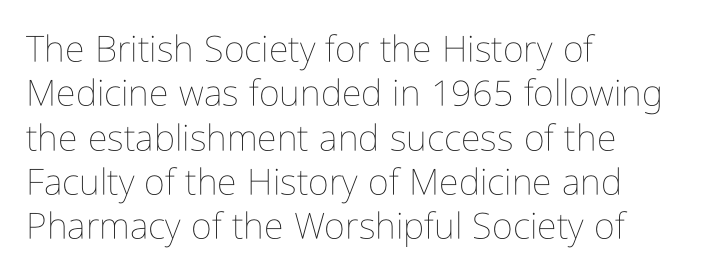
Q: Is the text bold? A: No.
Q: Is the text italic (slanted)? A: No, it is upright.
Q: Is the text underlined? A: No.
Q: How is the paragraph aligned? A: Left-aligned.
Q: Is the spacing between letters normal or unusually wide? A: Normal.
Q: Width (condensed, normal, or wide)? A: Condensed.
Q: Stroke contrast? A: Low.
Q: x-height? A: Medium.
Q: Monospaced? A: No.
